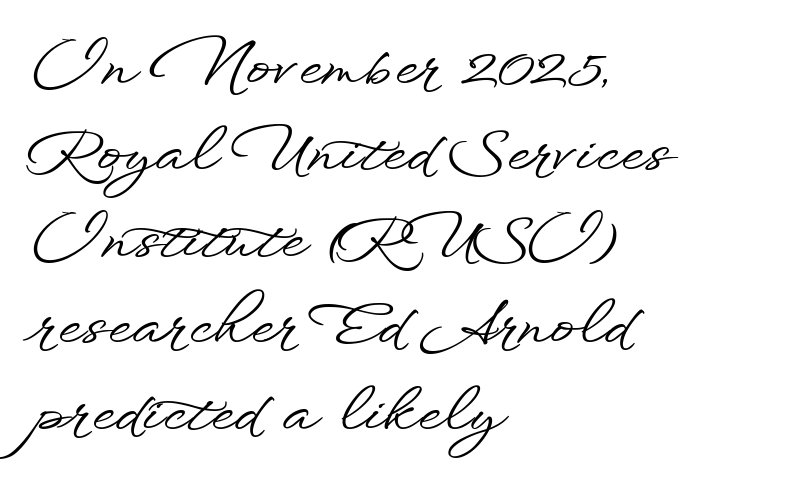
{"serif": "no", "width": "wide", "stroke_contrast": "low", "x_height": "small", "monospaced": "no", "underline": "no", "align": "left", "line_spacing": "normal", "line_spacing_ratio": 1.44, "letter_spacing": "normal", "letter_spacing_em": 0.0, "glyph_px": 60}
